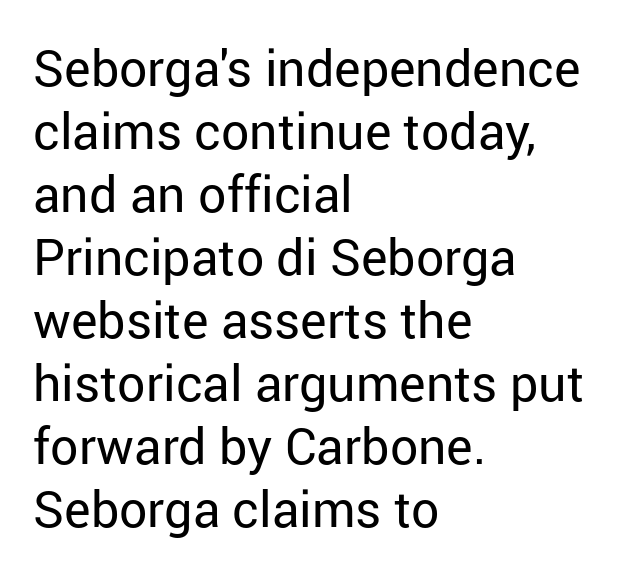
Q: Is the text bold? A: No.
Q: Is the text italic (slanted)? A: No, it is upright.
Q: Is the typeface a serif or a sans-serif typeface? A: Sans-serif.
Q: Is the text underlined? A: No.
Q: How is the paragraph aligned? A: Left-aligned.
Q: Is the spacing between letters normal or unusually wide? A: Normal.
Q: Is the spacing between lines tight, normal or loose? A: Normal.
Q: Width (condensed, normal, or wide)? A: Normal.
Q: Stroke contrast? A: Low.
Q: x-height? A: Medium.
Q: Monospaced? A: No.
